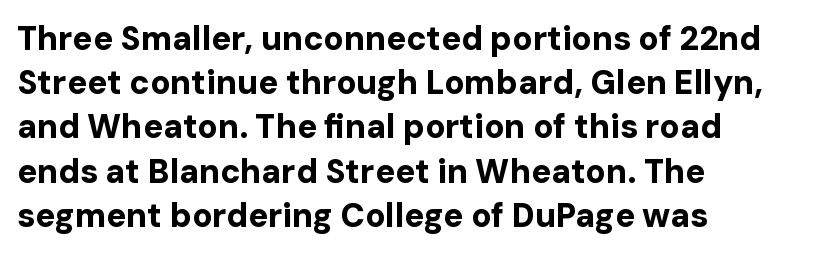
The image shows 33 px bold sans-serif type, upright; set left-aligned, normal line spacing (1.34x), normal letter spacing, not underlined; low stroke contrast and a medium x-height.
